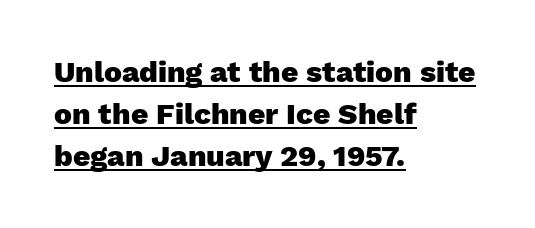
{"serif": "no", "italic": "no", "bold": "yes", "weight": "heavy", "width": "normal", "stroke_contrast": "low", "x_height": "medium", "monospaced": "no", "underline": "yes", "align": "left", "line_spacing": "normal", "line_spacing_ratio": 1.4, "letter_spacing": "normal", "letter_spacing_em": 0.0, "glyph_px": 30}
